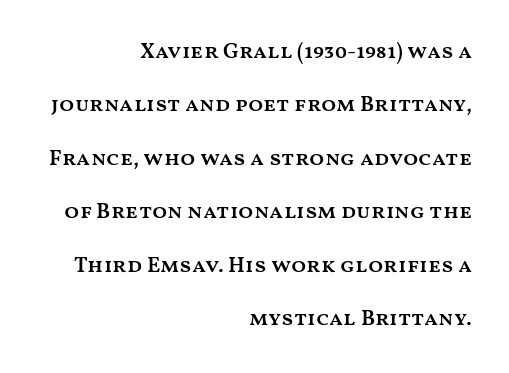
How are the letters spaced? Ordinarily, with no added tracking. Check under the words: just untouched page. The rendering uses a semibold face; strokes are thickened but not to full bold. Every stem runs plumb, perpendicular to the baseline. Layout note: lines flush right. Is there much room between lines? Yes — plenty of vertical air separates them.
